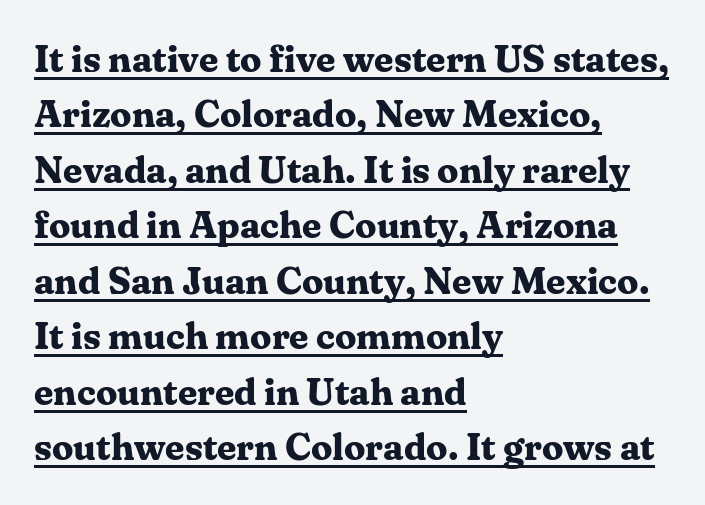
Q: Is the text bold? A: Yes.
Q: Is the text italic (slanted)? A: No, it is upright.
Q: Is the typeface a serif or a sans-serif typeface? A: Serif.
Q: Is the text underlined? A: Yes.
Q: How is the paragraph aligned? A: Left-aligned.
Q: Is the spacing between letters normal or unusually wide? A: Normal.
Q: Is the spacing between lines tight, normal or loose? A: Normal.
Q: Width (condensed, normal, or wide)? A: Normal.
Q: Stroke contrast? A: Medium.
Q: x-height? A: Medium.
Q: Monospaced? A: No.
